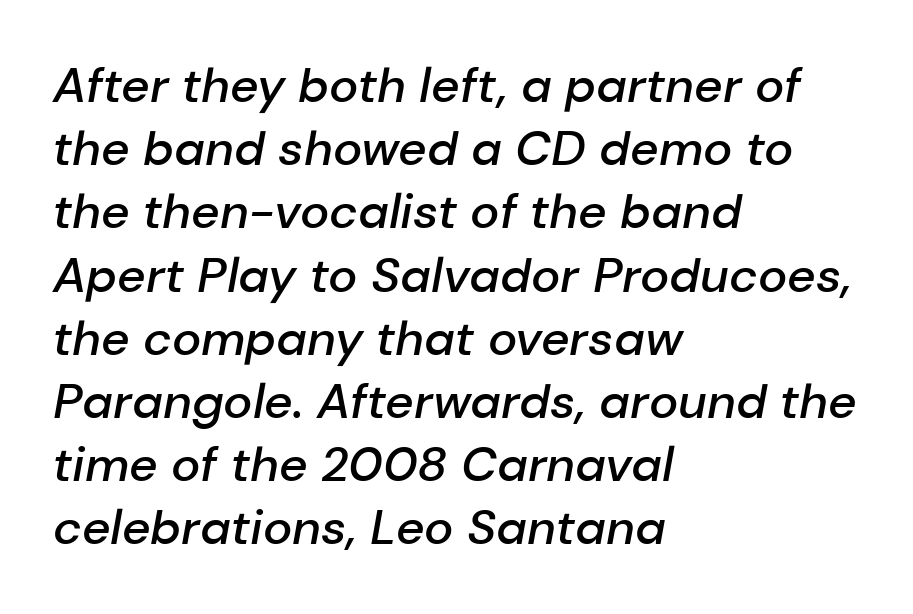
{"italic": "yes", "lean": "right", "slant_degrees": 10, "bold": "semi", "weight": "semibold", "width": "normal", "stroke_contrast": "low", "x_height": "medium", "monospaced": "no", "underline": "no", "align": "left", "line_spacing": "normal", "line_spacing_ratio": 1.29, "letter_spacing": "normal", "letter_spacing_em": 0.0, "glyph_px": 49}
